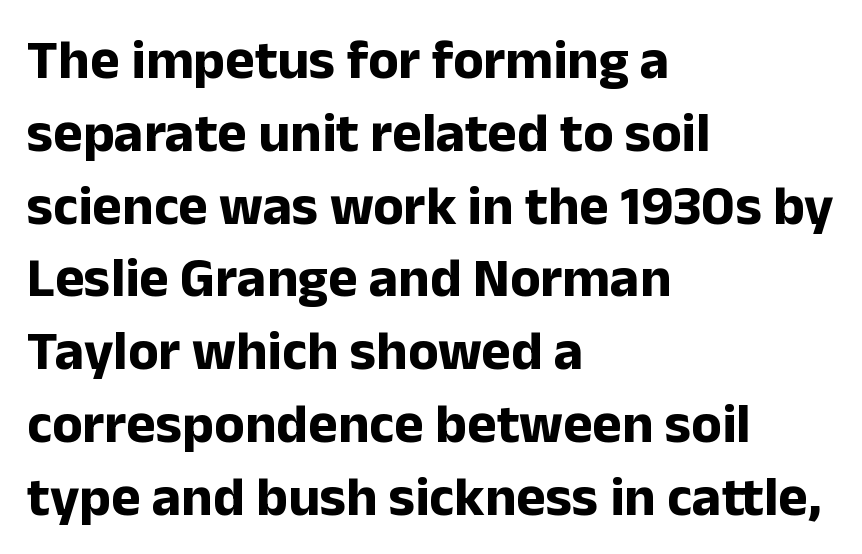
Check under the words: just untouched page. Letter spacing: default. Font category for this specimen: sans-serif. Strokes here are thick enough to call this a true bold. Every row of glyphs begins at an identical x-position on the left.
